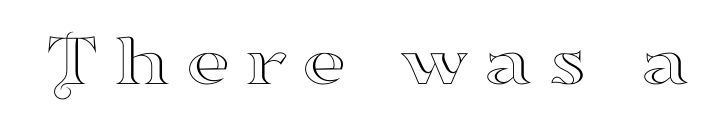
The image shows 77 px wide serif type, upright; set not underlined; high stroke contrast and a small x-height.
